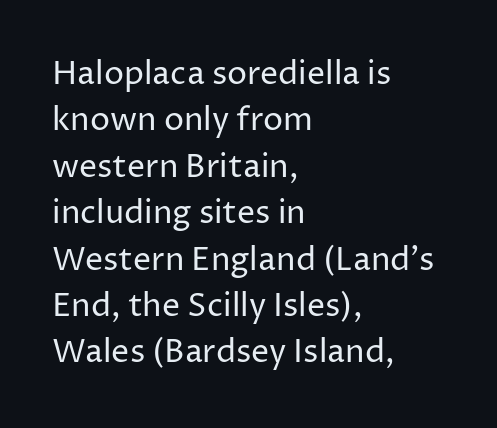
{"serif": "no", "italic": "no", "bold": "no", "weight": "regular", "width": "normal", "stroke_contrast": "low", "x_height": "medium", "monospaced": "no", "underline": "no", "align": "left", "line_spacing": "normal", "line_spacing_ratio": 1.45, "letter_spacing": "normal", "letter_spacing_em": 0.0, "glyph_px": 32}
